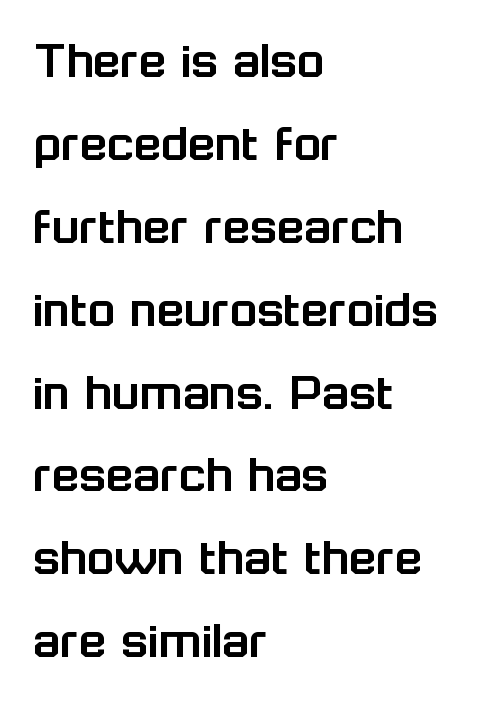
The image shows 56 px sans-serif type, upright; set left-aligned, normal line spacing (1.48x), normal letter spacing, not underlined; low stroke contrast and a medium x-height.
